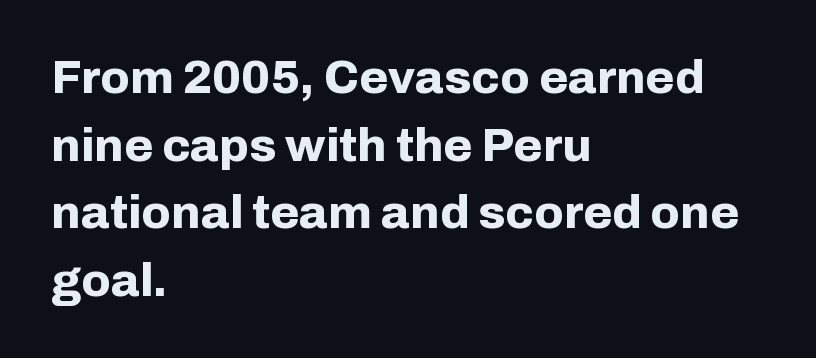
The letters advance in unequal steps, a hallmark of proportional type. Rows of type keep a routine distance in the vertical direction. As a designer I'd log this as weight 700, bold. Compared with a centered layout, this one pins lines to the left instead. The type is set solid horizontally, with unmodified tracking.
